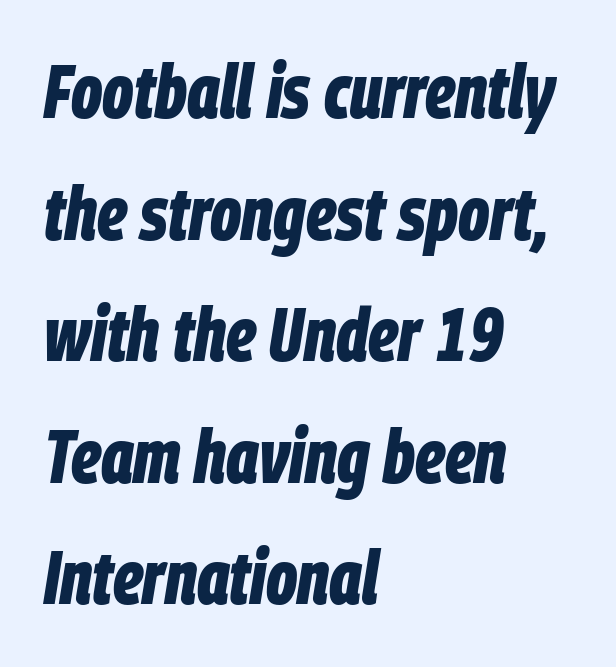
{"italic": "yes", "lean": "right", "slant_degrees": 9, "bold": "yes", "weight": "bold", "width": "condensed", "stroke_contrast": "low", "x_height": "large", "monospaced": "no", "underline": "no", "align": "left", "line_spacing": "normal", "line_spacing_ratio": 1.6, "letter_spacing": "normal", "letter_spacing_em": 0.0, "glyph_px": 76}
